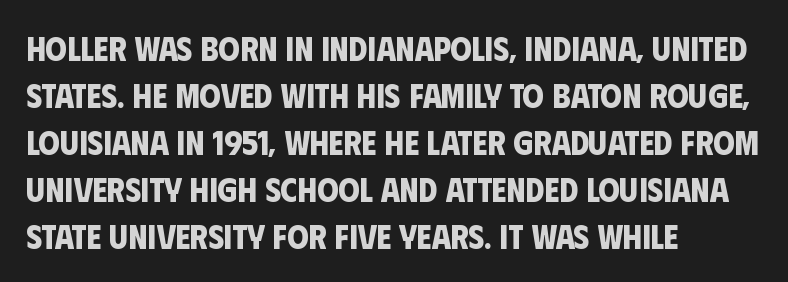
Q: Is the text bold? A: Yes.
Q: Is the typeface a serif or a sans-serif typeface? A: Sans-serif.
Q: Is the text underlined? A: No.
Q: How is the paragraph aligned? A: Left-aligned.
Q: Is the spacing between letters normal or unusually wide? A: Normal.
Q: Is the spacing between lines tight, normal or loose? A: Normal.
Q: Width (condensed, normal, or wide)? A: Condensed.
Q: Stroke contrast? A: Low.
Q: x-height? A: Large.
Q: Monospaced? A: No.
